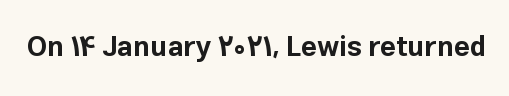
The passage shown is emphatically bold. Observe the ordinary spacing: letters are neighbours, not strangers. Spacing verdict: proportional, widths tailored to each character. The designer went with a sans here, leaving each stem footless. Rule under the text: the space is simply empty.
